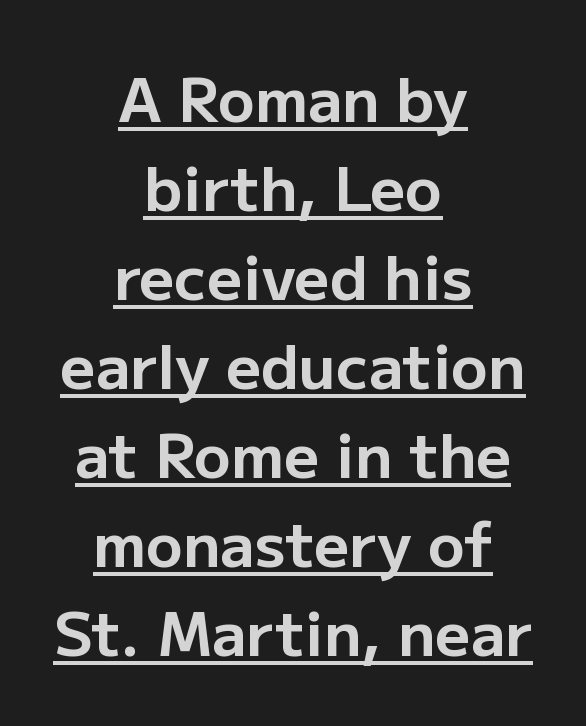
Letterform terminals end flat and unadorned throughout the passage. The face used here is rendered with its standard letterfit. This block has exactly the height ordinary leading produces. The letters are bold, with thick, heavy strokes.
